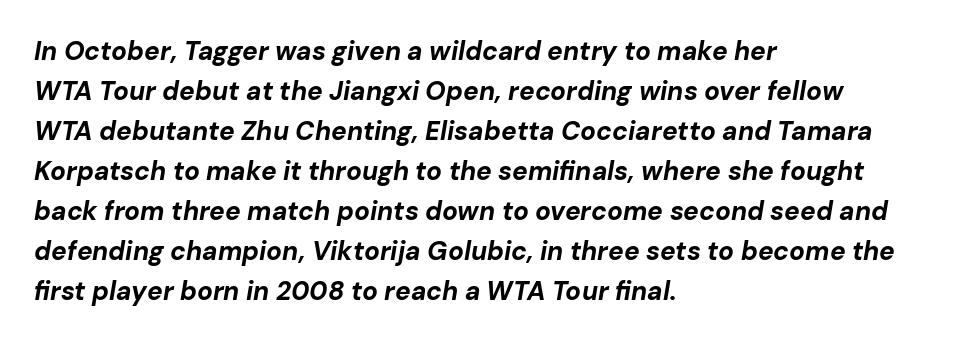
{"italic": "yes", "lean": "right", "slant_degrees": 10, "bold": "yes", "underline": "no", "align": "left", "line_spacing": "normal", "line_spacing_ratio": 1.54, "letter_spacing": "normal", "letter_spacing_em": 0.0, "glyph_px": 26}
